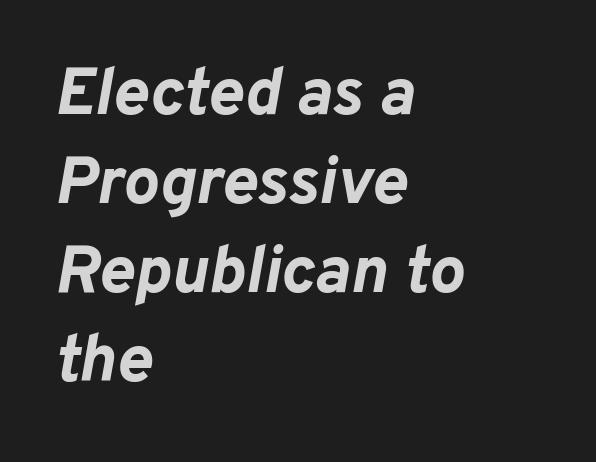
{"italic": "yes", "lean": "right", "slant_degrees": 10, "bold": "yes", "weight": "bold", "width": "normal", "stroke_contrast": "low", "x_height": "medium", "monospaced": "no", "underline": "no", "align": "left", "line_spacing": "normal", "line_spacing_ratio": 1.33, "letter_spacing": "normal", "letter_spacing_em": 0.0, "glyph_px": 67}
